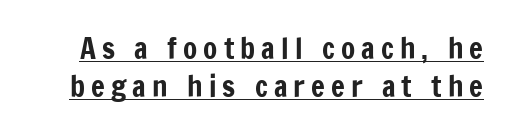
{"serif": "no", "italic": "no", "width": "condensed", "stroke_contrast": "low", "x_height": "medium", "monospaced": "no", "underline": "yes", "line_spacing": "normal", "line_spacing_ratio": 1.31, "letter_spacing": "wide", "letter_spacing_em": 0.21, "glyph_px": 29}
